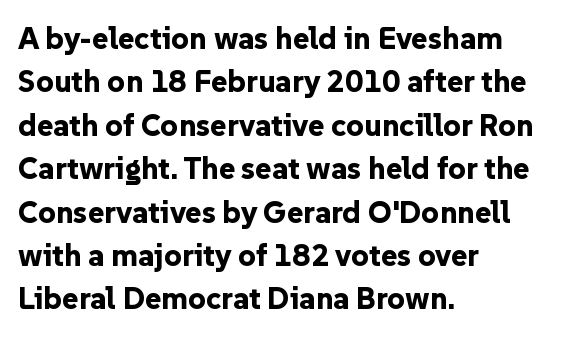
Underlining? Definitely not there. Short and long lines alike share a common starting point at left. Compared with typical paragraphs, the rows here are spaced about the same. This rendering leaves character spacing at its baseline value. Italic: no, the glyphs are upright roman.
